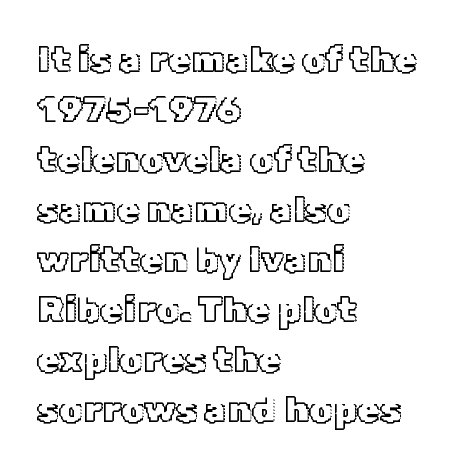
You can tell it's not italic because the verticals are truly vertical. The passage shown is not underscored anywhere. This sample is left-justified, so line endings fall wherever the words run out. The rendering uses natural spacing where letterforms have individual widths. Spacing between characters is what you'd get straight out of the box.
